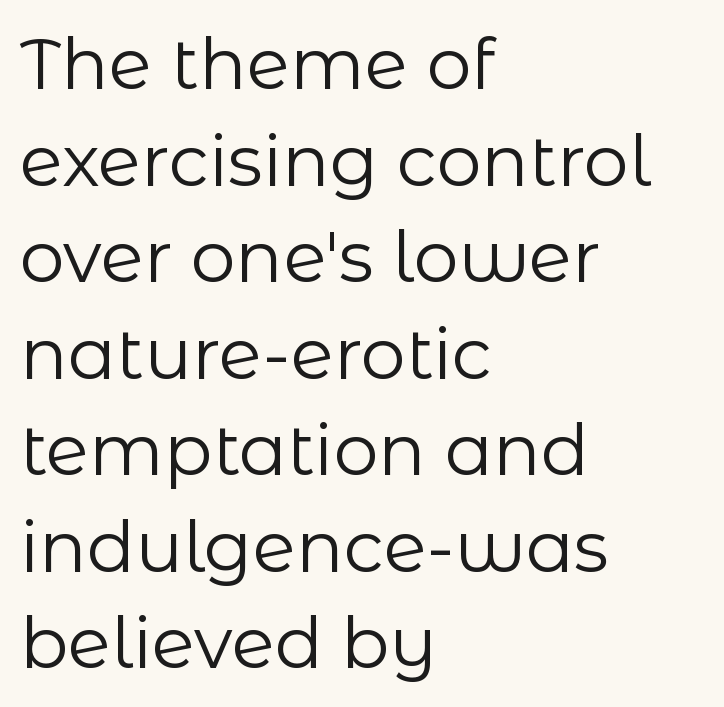
Q: Is the text bold? A: No.
Q: Is the text italic (slanted)? A: No, it is upright.
Q: Is the typeface a serif or a sans-serif typeface? A: Sans-serif.
Q: Is the text underlined? A: No.
Q: How is the paragraph aligned? A: Left-aligned.
Q: Is the spacing between letters normal or unusually wide? A: Normal.
Q: Is the spacing between lines tight, normal or loose? A: Normal.
Q: Width (condensed, normal, or wide)? A: Normal.
Q: Stroke contrast? A: Low.
Q: x-height? A: Medium.
Q: Monospaced? A: No.
